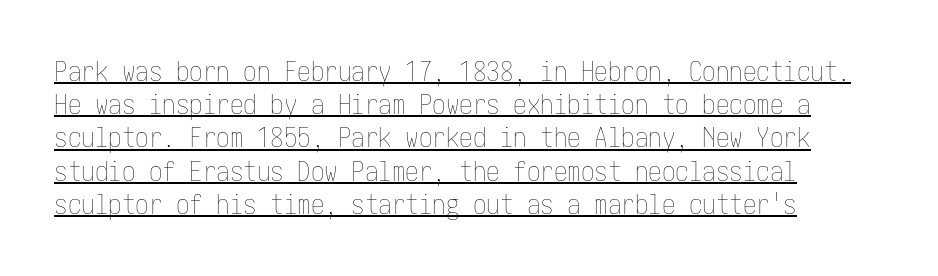
{"italic": "no", "bold": "no", "underline": "yes", "align": "left", "line_spacing_ratio": 1.23, "letter_spacing": "normal", "letter_spacing_em": 0.0, "glyph_px": 27}
